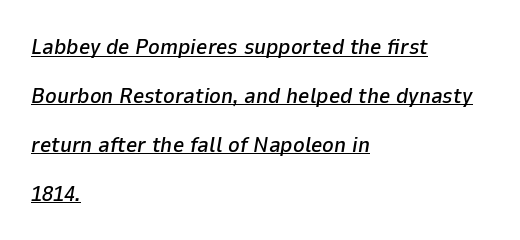
The image shows 22 px text type, italic (leaning right); set left-aligned, loose line spacing (2.22x), normal letter spacing, underlined.
